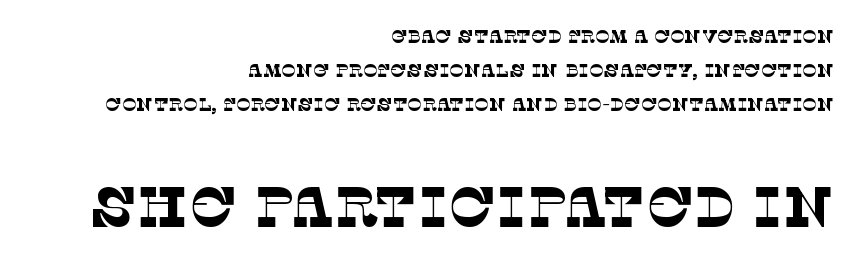
{"serif": "yes", "bold": "no", "weight": "thin", "width": "normal", "stroke_contrast": "low", "x_height": "large", "monospaced": "no", "underline": "no", "align": "right", "line_spacing_ratio": 1.8, "letter_spacing": "normal", "letter_spacing_em": 0.0, "larger_block": "second", "size_ratio": 2.95, "glyph_px": 56}
